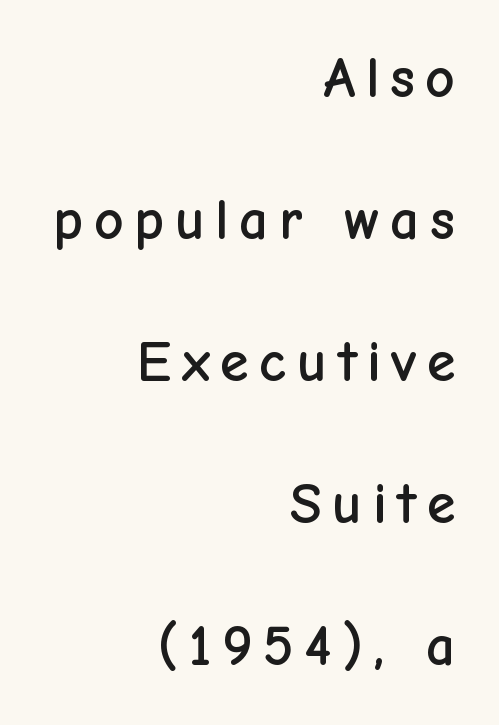
The image shows 58 px sans-serif type, upright; set right-aligned, loose line spacing (2.45x), not underlined; low stroke contrast and a medium x-height.
